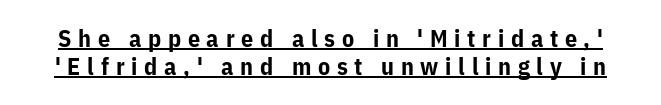
The image shows 24 px bold type, upright; set line spacing 1.17x, unusually wide letter spacing (+0.28 em), underlined.
